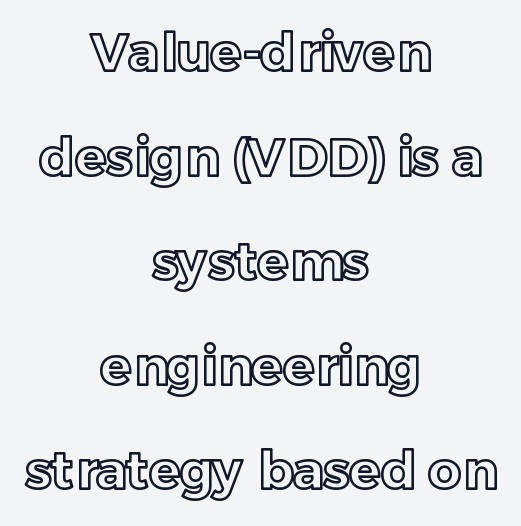
Q: Is the text italic (slanted)? A: No, it is upright.
Q: Is the text underlined? A: No.
Q: How is the paragraph aligned? A: Centered.
Q: Is the spacing between letters normal or unusually wide? A: Normal.
Q: Is the spacing between lines tight, normal or loose? A: Loose.
Q: Width (condensed, normal, or wide)? A: Normal.
Q: x-height? A: Medium.
Q: Monospaced? A: No.
